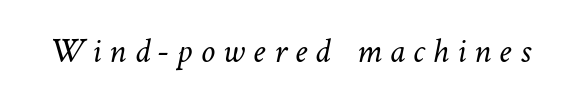
The image shows 36 px light type; set unusually wide letter spacing (+0.22 em), not underlined; low stroke contrast and a medium x-height.
